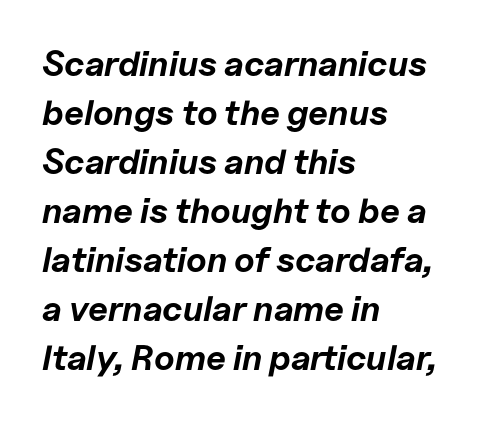
{"italic": "yes", "lean": "right", "slant_degrees": 11, "bold": "yes", "weight": "bold", "width": "normal", "stroke_contrast": "low", "x_height": "medium", "monospaced": "no", "underline": "no", "align": "left", "line_spacing": "normal", "line_spacing_ratio": 1.4, "letter_spacing": "normal", "letter_spacing_em": 0.0, "glyph_px": 35}
